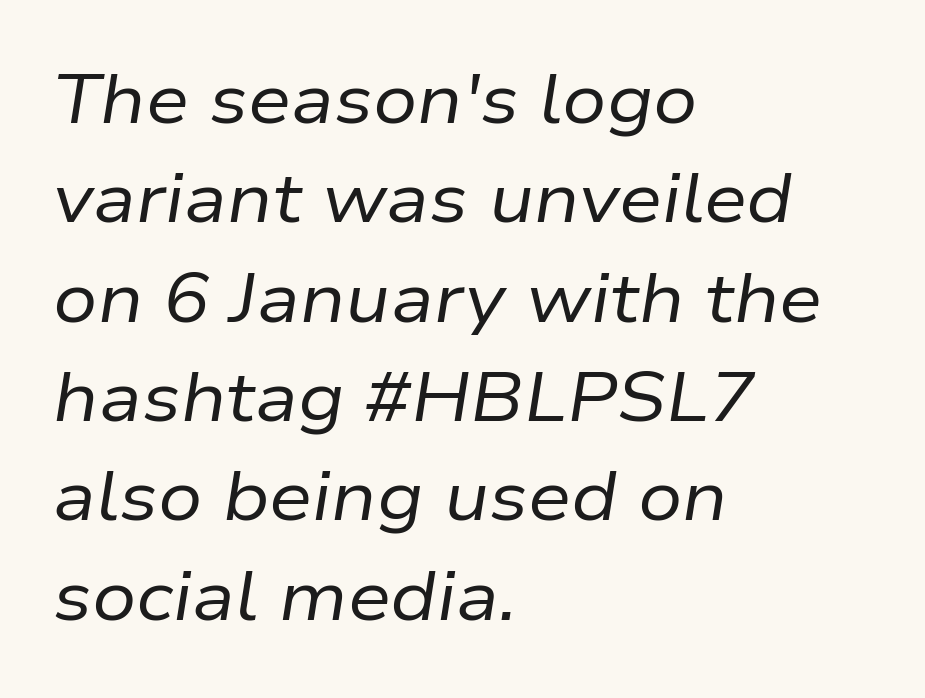
{"italic": "yes", "lean": "right", "slant_degrees": 9, "bold": "no", "weight": "regular", "width": "normal", "stroke_contrast": "low", "x_height": "medium", "monospaced": "no", "underline": "no", "align": "left", "line_spacing": "normal", "line_spacing_ratio": 1.44, "letter_spacing": "normal", "letter_spacing_em": 0.0, "glyph_px": 69}
